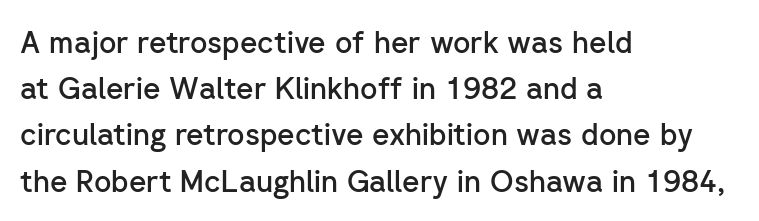
This is roman type, the default non-slanted kind. Descender tails drop into unmarked territory. Typographically, this falls in the sans-serif category. The typesetter chose a ragged-right arrangement here. Letter spacing: default. The characters look somewhat weighty, a semibold short of true bold.
